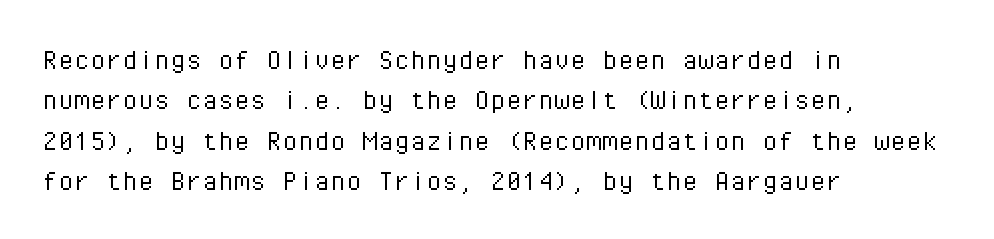
Type style note: lacks serifs. Spacing verdict: monospaced, one width for all characters. The passage shown is not underscored anywhere. The letterforms sit shoulder to shoulder at normal distance. Each new line begins a customary step beneath the previous one. The weight tops out at a normal text grade.
